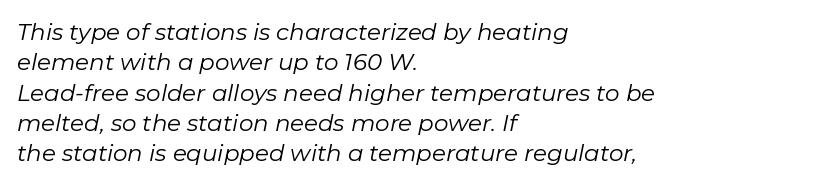
The image shows 23 px text type, italic (leaning right); set left-aligned, normal line spacing (1.32x), normal letter spacing, not underlined.
